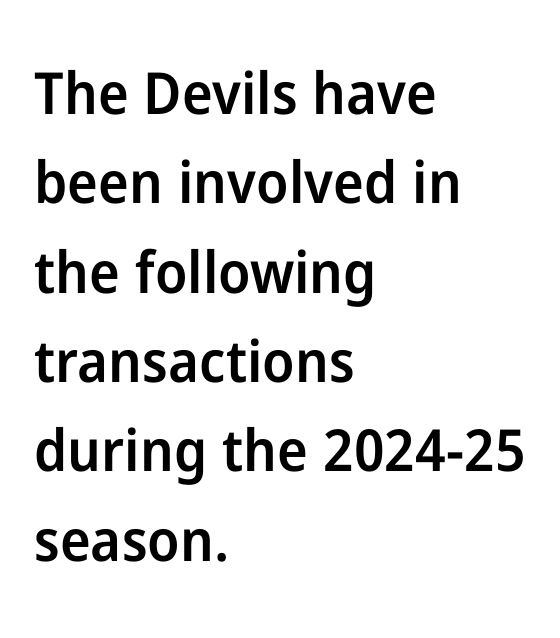
Q: Is the text bold? A: Semi-bold.
Q: Is the text italic (slanted)? A: No, it is upright.
Q: Is the typeface a serif or a sans-serif typeface? A: Sans-serif.
Q: Is the text underlined? A: No.
Q: How is the paragraph aligned? A: Left-aligned.
Q: Is the spacing between letters normal or unusually wide? A: Normal.
Q: Is the spacing between lines tight, normal or loose? A: Normal.
Q: Width (condensed, normal, or wide)? A: Normal.
Q: Stroke contrast? A: Low.
Q: x-height? A: Medium.
Q: Monospaced? A: No.
